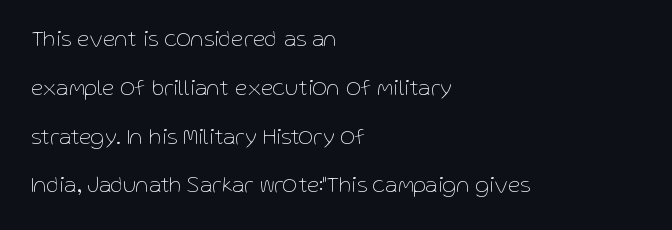
Short note: letters normally spaced. Is the type heavy? It reads as light-to-regular instead. Descenders hang freely into open space. Tall strokes in this sample are plumb rather than angled. The typesetter chose a ragged-right arrangement here.
